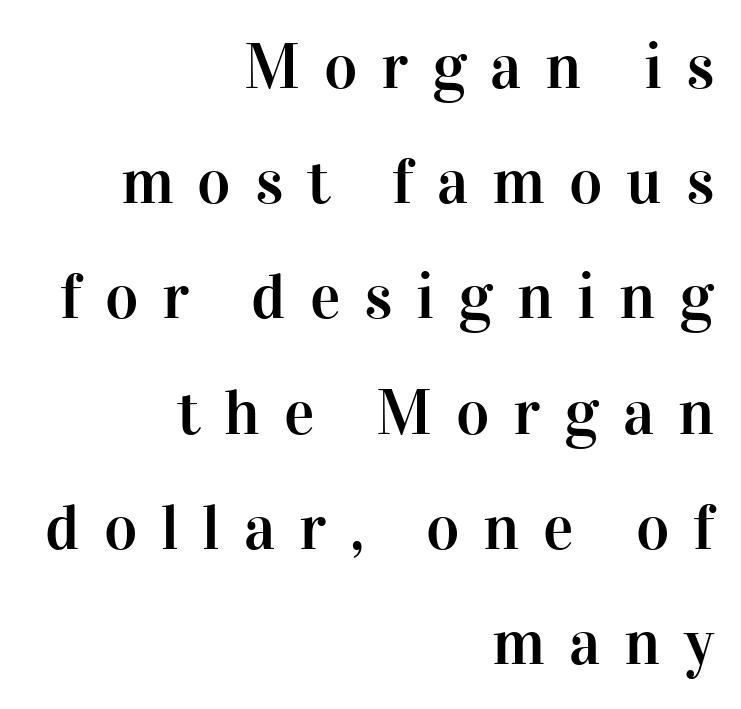
The image shows 64 px serif type, upright; set right-aligned, line spacing 1.8x, unusually wide letter spacing (+0.37 em), not underlined; high stroke contrast and a medium x-height.
